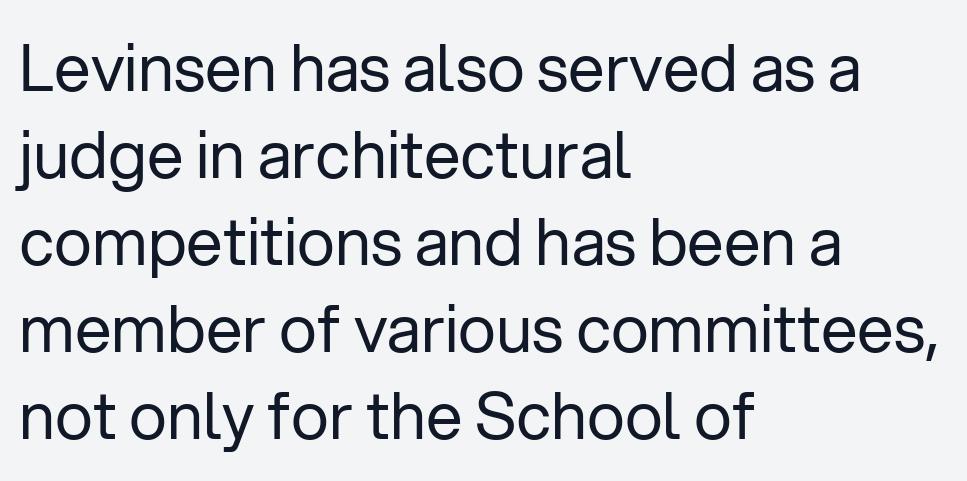
Q: Is the text bold? A: No.
Q: Is the text italic (slanted)? A: No, it is upright.
Q: Is the typeface a serif or a sans-serif typeface? A: Sans-serif.
Q: Is the text underlined? A: No.
Q: How is the paragraph aligned? A: Left-aligned.
Q: Is the spacing between letters normal or unusually wide? A: Normal.
Q: Is the spacing between lines tight, normal or loose? A: Normal.
Q: Width (condensed, normal, or wide)? A: Normal.
Q: Stroke contrast? A: Low.
Q: x-height? A: Medium.
Q: Monospaced? A: No.
